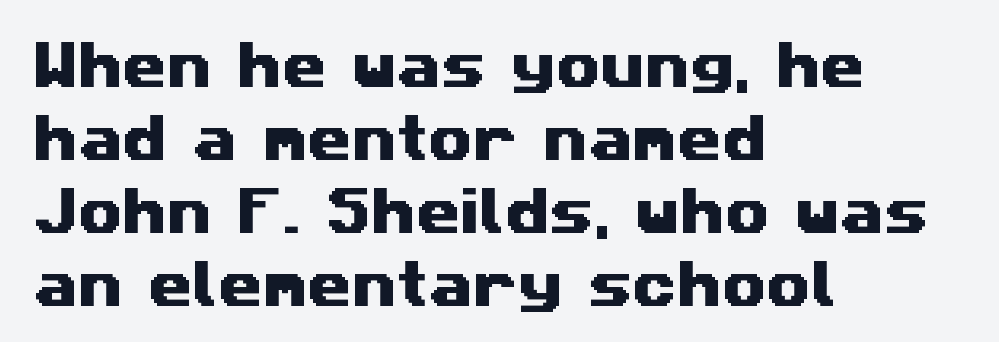
Q: Is the typeface a serif or a sans-serif typeface? A: Sans-serif.
Q: Is the text underlined? A: No.
Q: How is the paragraph aligned? A: Left-aligned.
Q: Is the spacing between letters normal or unusually wide? A: Normal.
Q: Is the spacing between lines tight, normal or loose? A: Normal.
Q: Width (condensed, normal, or wide)? A: Wide.
Q: Stroke contrast? A: Medium.
Q: x-height? A: Medium.
Q: Monospaced? A: No.
